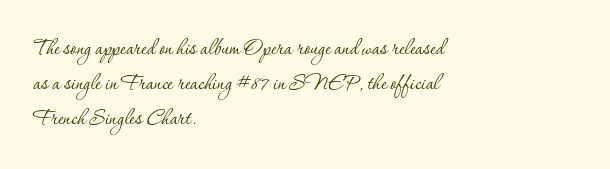
The image shows 27 px text type; set left-aligned, normal line spacing (1.29x), normal letter spacing, not underlined.
